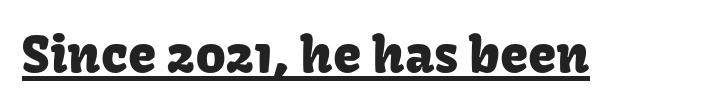
Q: Is the text italic (slanted)? A: No, it is upright.
Q: Is the typeface a serif or a sans-serif typeface? A: Sans-serif.
Q: Is the text underlined? A: Yes.
Q: Is the spacing between letters normal or unusually wide? A: Normal.
Q: Width (condensed, normal, or wide)? A: Normal.
Q: Stroke contrast? A: Low.
Q: x-height? A: Medium.
Q: Monospaced? A: No.
